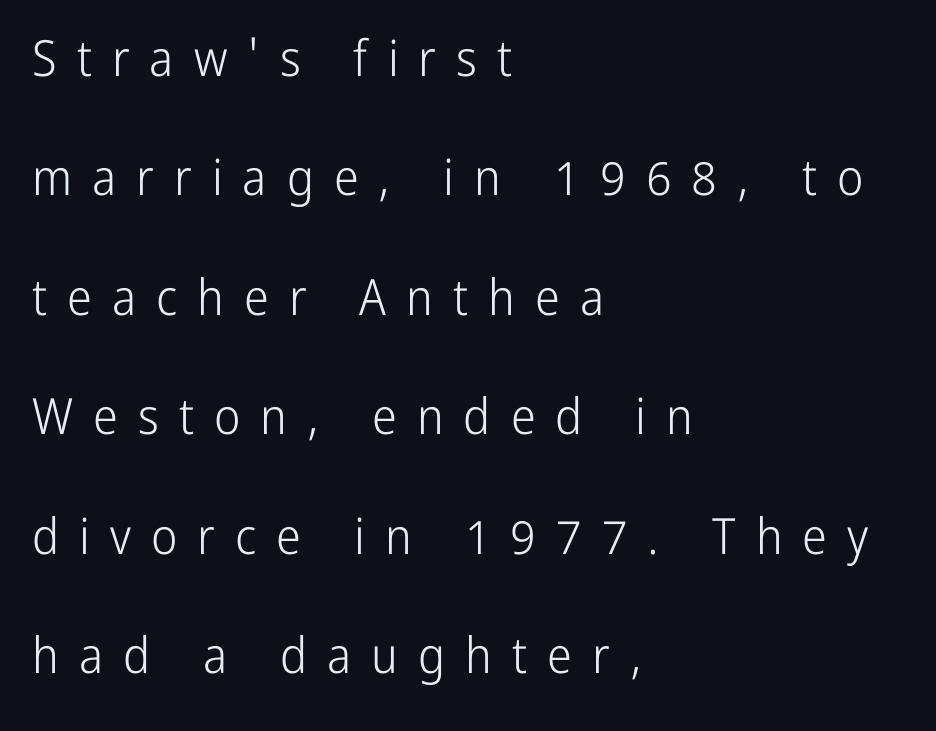
This sample has the flowing, uneven cadence of proportional lettering. The rag falls on the right side of this text block. Any mark beneath the type? The region is blank. Tracking here is generous; glyphs stand well apart from one another.
